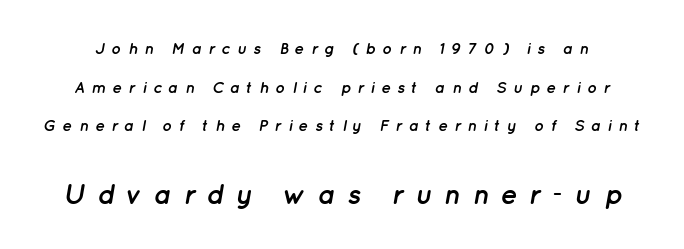
The image shows 28 px semibold type, italic (leaning right); set loose line spacing (2.42x), unusually wide letter spacing (+0.4 em), not underlined; the second (bottom) block is 1.75x larger; low stroke contrast and a medium x-height.
